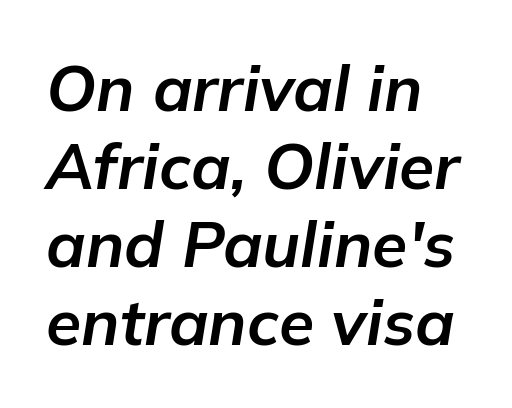
{"italic": "yes", "lean": "right", "slant_degrees": 9, "bold": "yes", "weight": "bold", "width": "normal", "stroke_contrast": "low", "x_height": "medium", "monospaced": "no", "underline": "no", "align": "left", "line_spacing_ratio": 1.22, "letter_spacing": "normal", "letter_spacing_em": 0.0, "glyph_px": 64}
